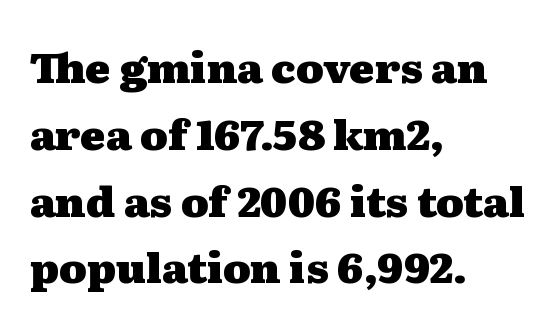
The image shows 42 px heavy, wide serif type, upright; set left-aligned, normal line spacing (1.59x), normal letter spacing, not underlined; medium stroke contrast and a medium x-height.
